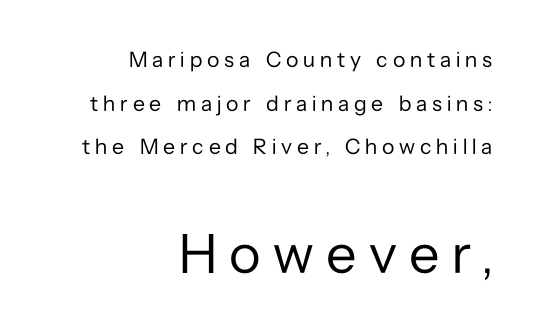
{"serif": "no", "italic": "no", "bold": "no", "weight": "regular", "width": "normal", "stroke_contrast": "low", "x_height": "medium", "monospaced": "no", "underline": "no", "align": "right", "line_spacing": "loose", "line_spacing_ratio": 1.98, "letter_spacing": "wide", "letter_spacing_em": 0.22, "larger_block": "second", "size_ratio": 2.55, "glyph_px": 56}
